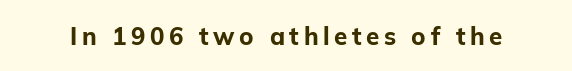
I'd describe the lettering as bold — thick and assertive. Quick note: underline off. It's the straight-up-and-down kind of type.
